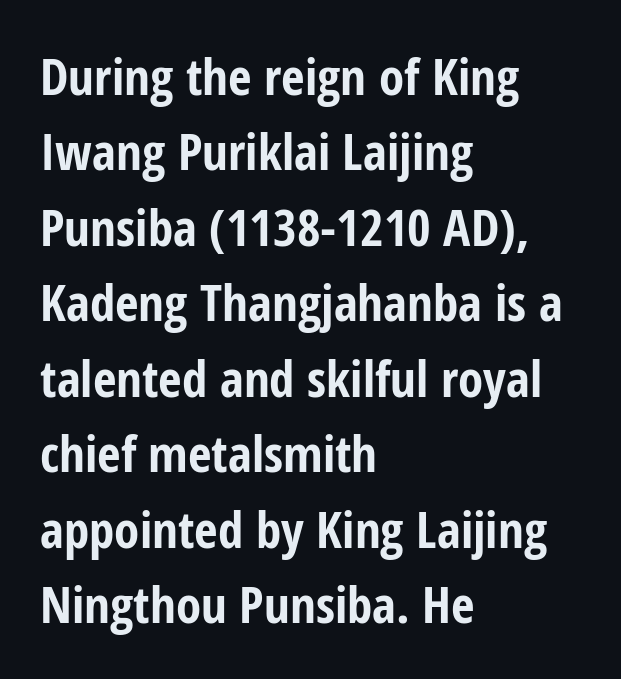
Q: Is the text bold? A: Yes.
Q: Is the text italic (slanted)? A: No, it is upright.
Q: Is the typeface a serif or a sans-serif typeface? A: Sans-serif.
Q: Is the text underlined? A: No.
Q: How is the paragraph aligned? A: Left-aligned.
Q: Is the spacing between letters normal or unusually wide? A: Normal.
Q: Is the spacing between lines tight, normal or loose? A: Normal.
Q: Width (condensed, normal, or wide)? A: Condensed.
Q: Stroke contrast? A: Low.
Q: x-height? A: Medium.
Q: Monospaced? A: No.
